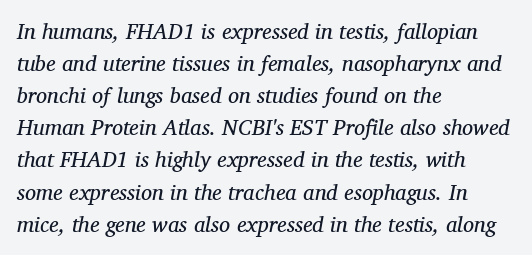
The image shows 22 px text type, italic (leaning right); set left-aligned, normal line spacing (1.46x), normal letter spacing, not underlined.
